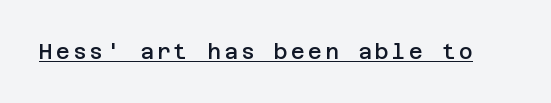
The image shows 21 px text type, upright; set underlined.
